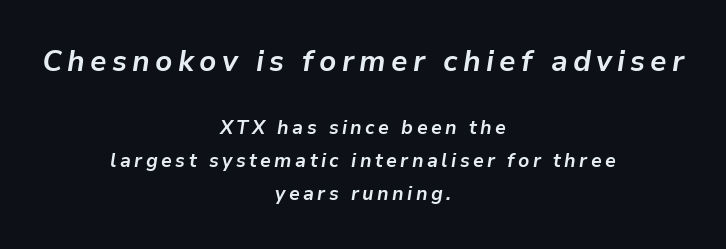
Q: Is the text bold? A: Yes.
Q: Is the text italic (slanted)? A: Yes, it leans right by about 9 degrees.
Q: Is the text underlined? A: No.
Q: How is the paragraph aligned? A: Centered.
Q: Which block of text is set in a larger size, the first (top) or the second (bottom)? A: The first (top) one.
Q: Width (condensed, normal, or wide)? A: Normal.
Q: Stroke contrast? A: Low.
Q: x-height? A: Medium.
Q: Monospaced? A: No.
